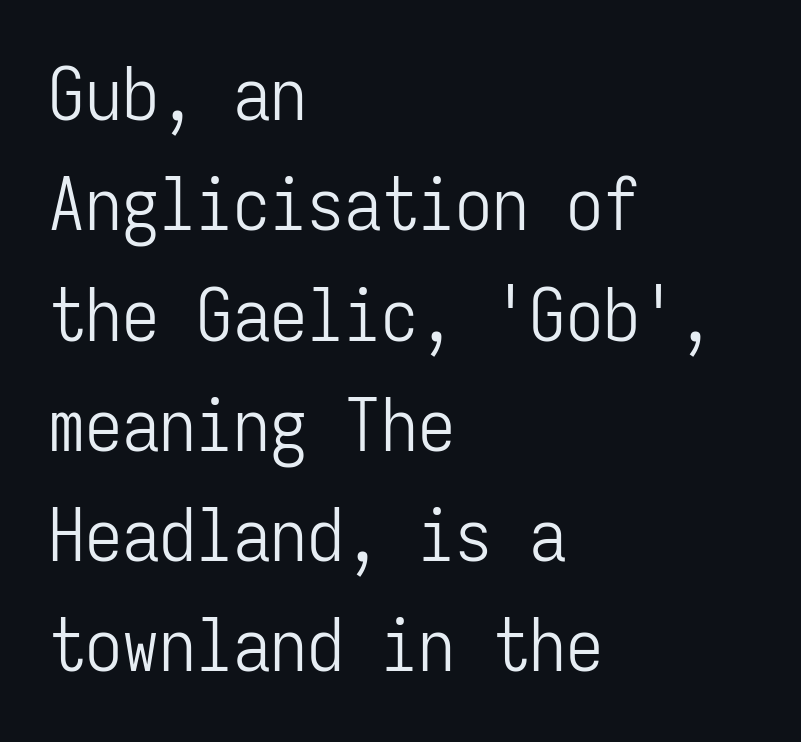
Q: Is the text bold? A: No.
Q: Is the text italic (slanted)? A: No, it is upright.
Q: Is the typeface a serif or a sans-serif typeface? A: Sans-serif.
Q: Is the text underlined? A: No.
Q: How is the paragraph aligned? A: Left-aligned.
Q: Is the spacing between letters normal or unusually wide? A: Normal.
Q: Is the spacing between lines tight, normal or loose? A: Normal.
Q: Width (condensed, normal, or wide)? A: Condensed.
Q: Stroke contrast? A: Low.
Q: x-height? A: Medium.
Q: Monospaced? A: Yes.
